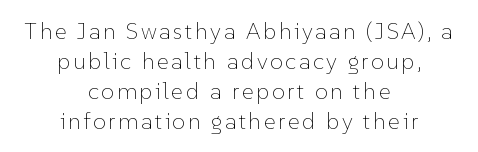
On a weight scale, this lands at 450 or below. Rendered with straight, roman letterforms. The designer left line spacing at the default. Neither beginnings nor endings align; midpoints do. The strip under each line holds only bare page.
